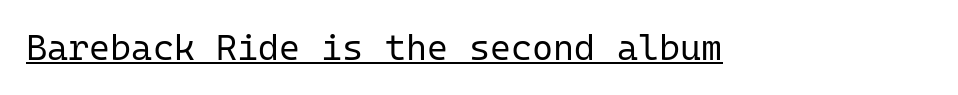
These lines are composed in type without serifs. A typesetter would call this monospace, since all characters share one set width. Is the letter spacing exaggerated? No — it looks like the ordinary default. Every stem runs plumb, perpendicular to the baseline.
